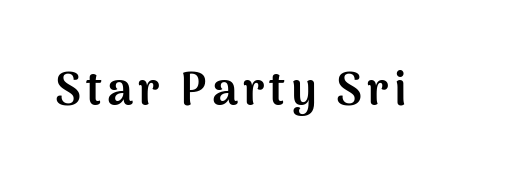
Q: Is the text bold? A: Yes.
Q: Is the text italic (slanted)? A: No, it is upright.
Q: Is the typeface a serif or a sans-serif typeface? A: Sans-serif.
Q: Is the text underlined? A: No.
Q: Width (condensed, normal, or wide)? A: Normal.
Q: Stroke contrast? A: Medium.
Q: x-height? A: Medium.
Q: Monospaced? A: No.
